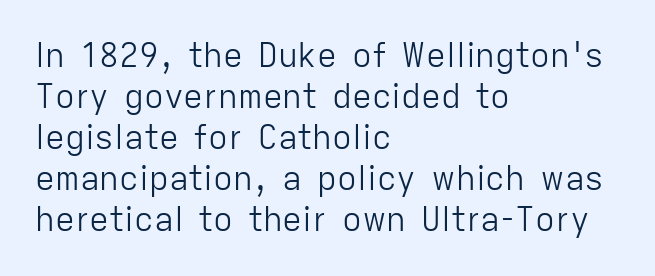
Visually the block forms a straight wall on the left and a jagged coastline on the right. Varying glyph widths throughout — classic text-font behaviour. If you drew a line through each stem, it would be perfectly vertical. These lines keep a tight, regular rhythm from letter to letter.
